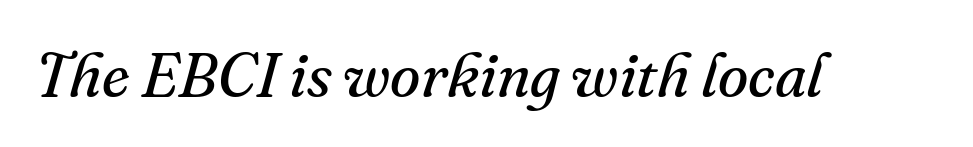
A light-to-regular cut is what we see here. An italicized treatment has been applied to the whole sample. The zone under the glyphs is completely vacant. Classification — serif. Is this a fixed-width face? No — the glyphs have proportional, varying widths.
